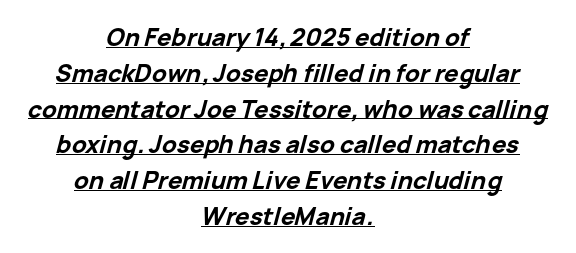
The image shows 24 px bold type, italic (leaning right); set centered, normal line spacing (1.49x), normal letter spacing, underlined.
